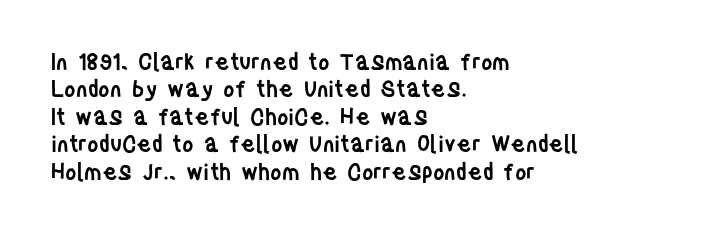
Horizontal bands of white between lines are of average thickness. The rendering keeps characters at their native spacing. The rendering anchors every line to the left-hand side. The type sits square on the baseline with zero lean.
